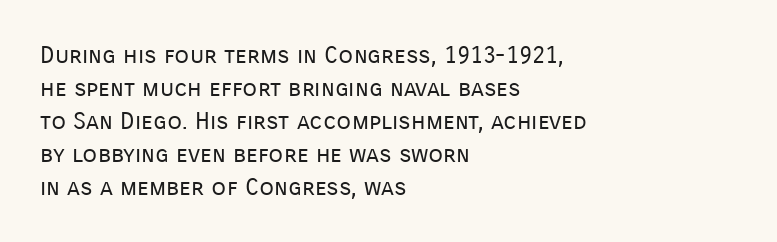
These lines stack with their left ends in a neat column. Letters rest on an invisible, unmarked baseline. The lines sit at an ordinary, default distance from one another. The type sits square on the baseline with zero lean. No letter is thick-stroked: the sample isn't bold. Default kerning and tracking; the words read as compact shapes.
